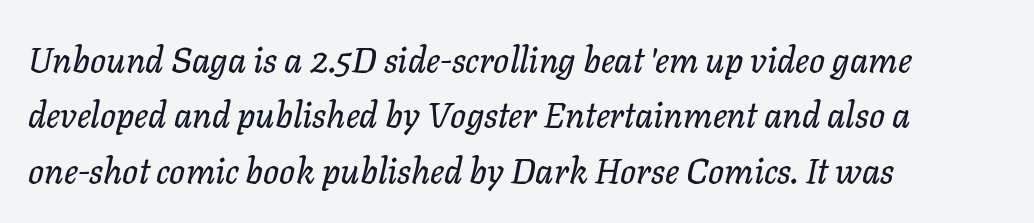
Q: Is the text italic (slanted)? A: Yes, it leans right by about 11 degrees.
Q: Is the text underlined? A: No.
Q: How is the paragraph aligned? A: Left-aligned.
Q: Is the spacing between letters normal or unusually wide? A: Normal.
Q: Is the spacing between lines tight, normal or loose? A: Normal.
Q: Width (condensed, normal, or wide)? A: Normal.
Q: Stroke contrast? A: Low.
Q: x-height? A: Medium.
Q: Monospaced? A: No.
